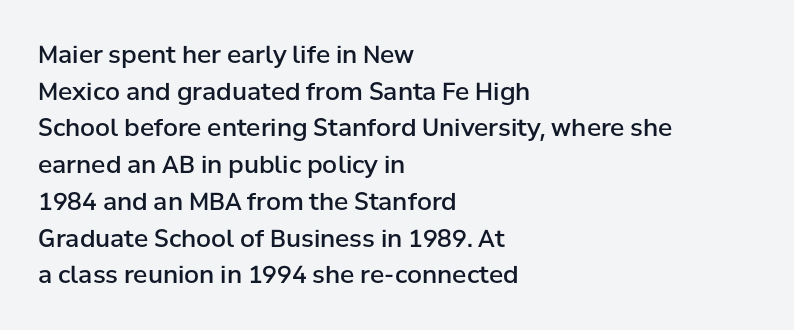
If you drew a line through each stem, it would be perfectly vertical. Each line starts at the same left margin while the right side varies. The string is rendered with underlining switched off. In terms of weight, the rendering is demibold, just under bold.
